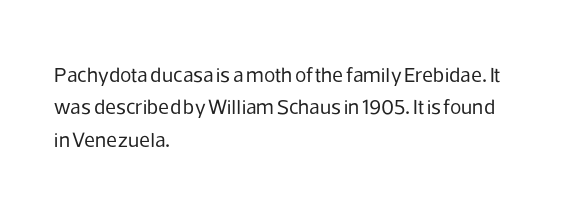
Q: Is the text bold? A: No.
Q: Is the text italic (slanted)? A: No, it is upright.
Q: Is the text underlined? A: No.
Q: How is the paragraph aligned? A: Left-aligned.
Q: Is the spacing between letters normal or unusually wide? A: Normal.
Q: Is the spacing between lines tight, normal or loose? A: Normal.
